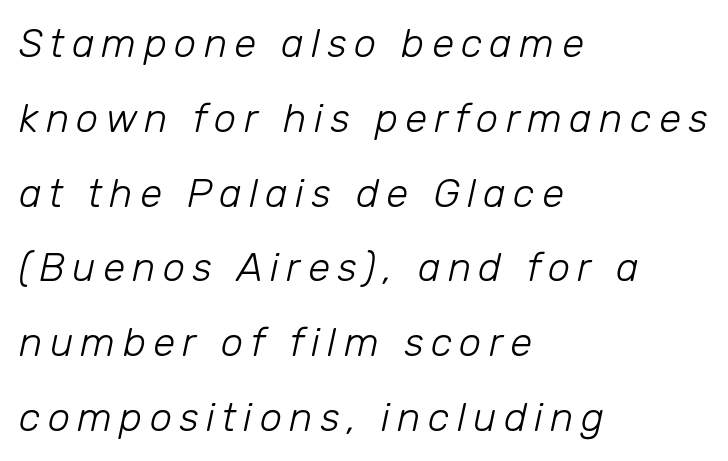
Q: Is the text bold? A: No.
Q: Is the text italic (slanted)? A: Yes, it leans right by about 12 degrees.
Q: Is the text underlined? A: No.
Q: How is the paragraph aligned? A: Left-aligned.
Q: Width (condensed, normal, or wide)? A: Normal.
Q: Stroke contrast? A: Low.
Q: x-height? A: Medium.
Q: Monospaced? A: No.
